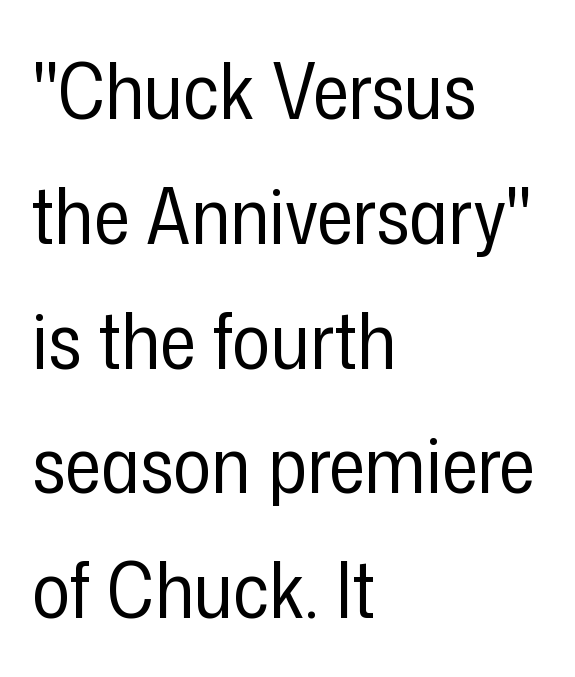
{"serif": "no", "italic": "no", "bold": "no", "weight": "regular", "width": "condensed", "stroke_contrast": "low", "x_height": "medium", "monospaced": "no", "underline": "no", "align": "left", "line_spacing": "normal", "line_spacing_ratio": 1.58, "letter_spacing": "normal", "letter_spacing_em": 0.0, "glyph_px": 79}
